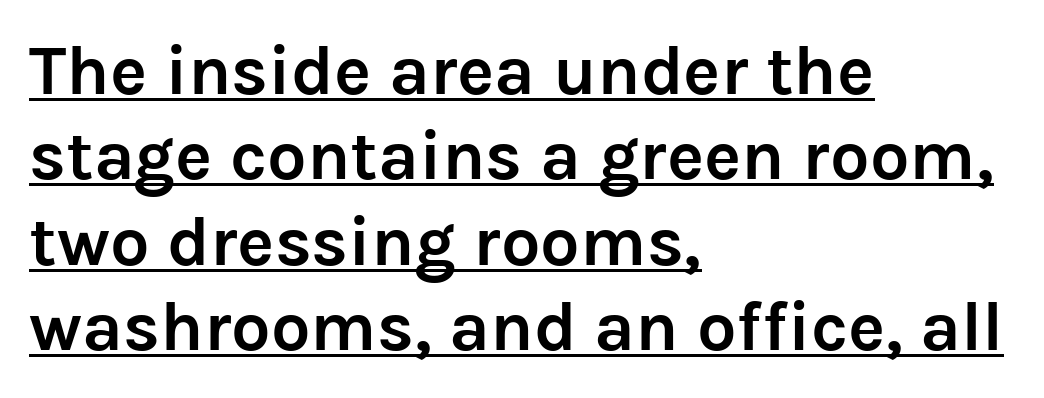
A typesetter would mark this as roman, not italic. The glyphs in this specimen are sans serif. The horizontal fit of the characters is conventional and even. In designer terms, the underline attribute is active on this setting. Looks like regular typesetting: each glyph gets only the width it needs. Caption: bold face, heavy strokes.
